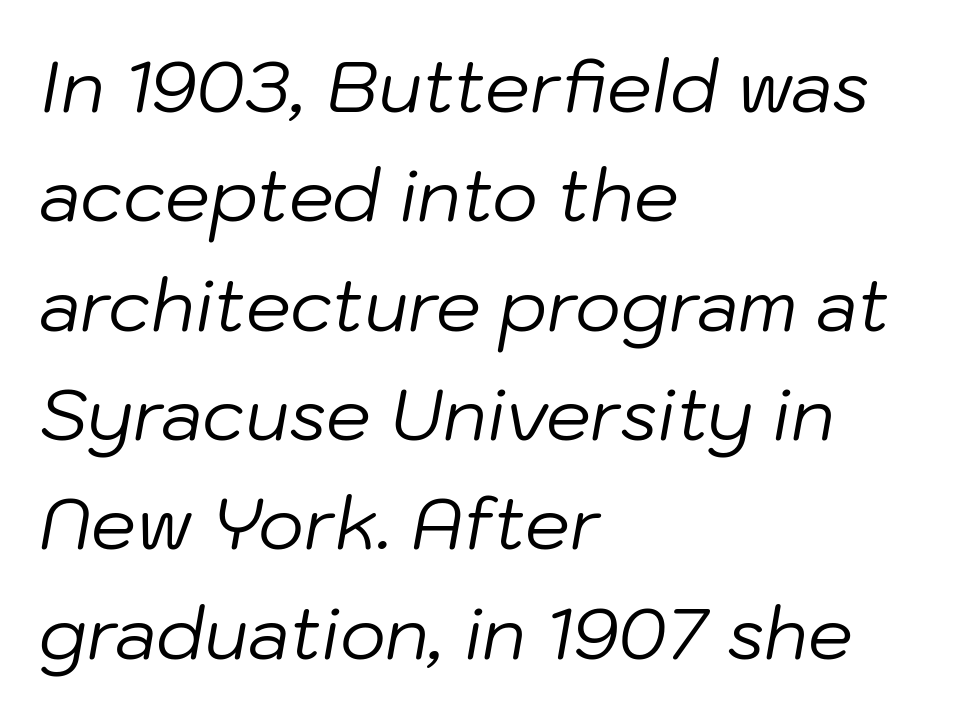
The image shows 71 px regular-weight type, italic (leaning right); set left-aligned, normal line spacing (1.54x), normal letter spacing, not underlined; low stroke contrast and a medium x-height.
